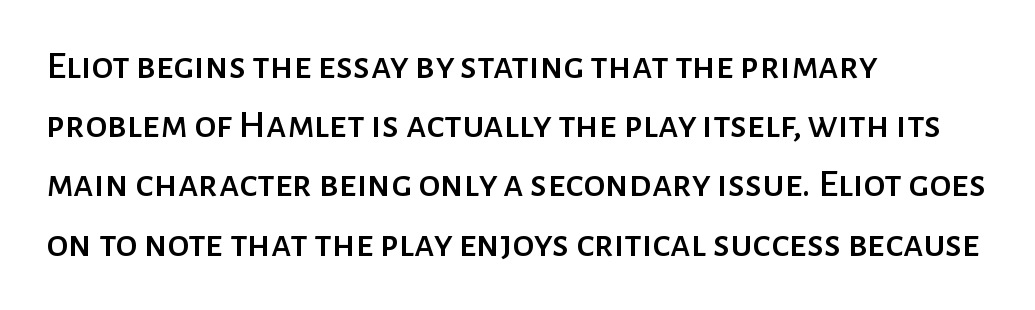
{"serif": "no", "italic": "no", "width": "normal", "stroke_contrast": "low", "x_height": "medium", "monospaced": "no", "underline": "no", "align": "left", "line_spacing": "normal", "line_spacing_ratio": 1.48, "letter_spacing": "normal", "letter_spacing_em": 0.0, "glyph_px": 40}
